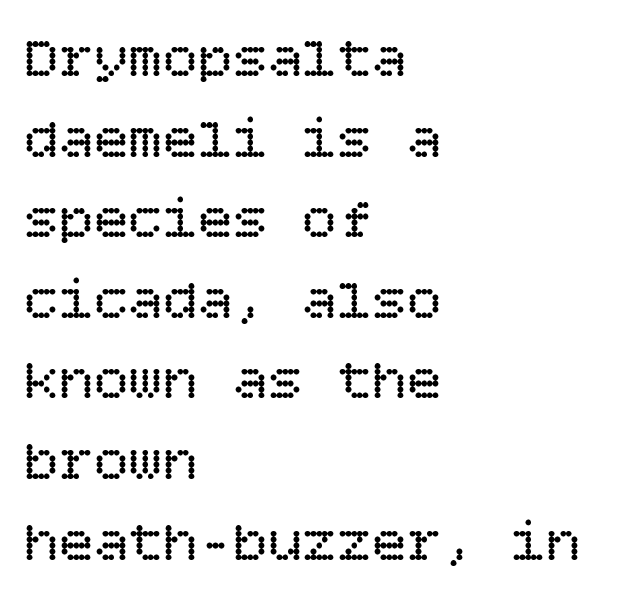
Bare-footed words on every line. Letters have the restrained weight of plain body copy at most. Honestly, the letter spacing is just normal — you wouldn't notice it. Leading: standard. Is the block centered? No — it sits flush against the left margin. This is roman type, the default non-slanted kind.
